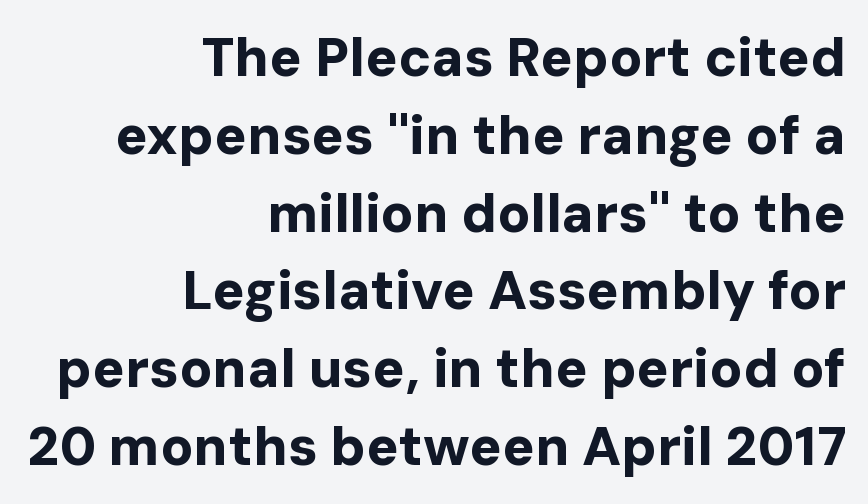
The image shows 54 px bold sans-serif type, upright; set right-aligned, normal line spacing (1.44x), normal letter spacing, not underlined; low stroke contrast and a medium x-height.
